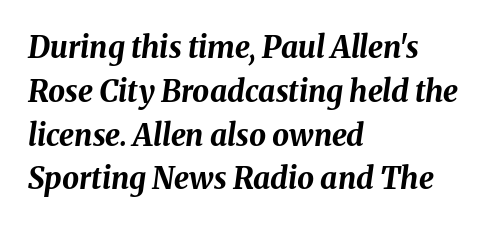
The image shows 30 px bold type, italic (leaning right); set left-aligned, normal line spacing (1.46x), normal letter spacing, not underlined; medium stroke contrast and a medium x-height.
